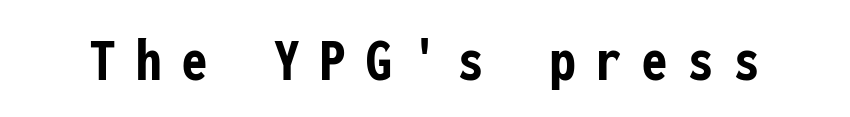
Q: Is the text bold? A: Yes.
Q: Is the text italic (slanted)? A: No, it is upright.
Q: Is the typeface a serif or a sans-serif typeface? A: Sans-serif.
Q: Is the text underlined? A: No.
Q: Is the spacing between letters normal or unusually wide? A: Unusually wide.
Q: Width (condensed, normal, or wide)? A: Condensed.
Q: Stroke contrast? A: Low.
Q: x-height? A: Medium.
Q: Monospaced? A: Yes.
